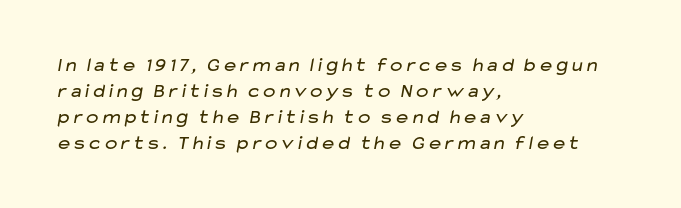
{"bold": "no", "underline": "no", "align": "left", "line_spacing": "normal", "line_spacing_ratio": 1.3, "letter_spacing": "normal", "letter_spacing_em": 0.0, "glyph_px": 20}
